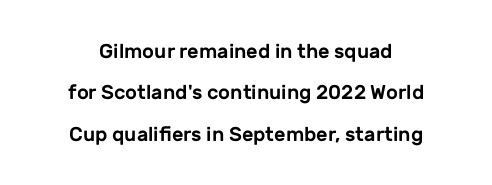
The image shows 20 px text type, upright; set loose line spacing (2.07x), normal letter spacing, not underlined.
